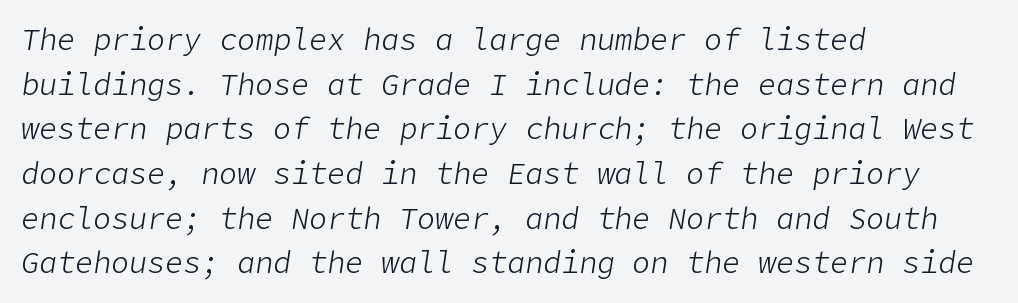
{"italic": "yes", "lean": "right", "slant_degrees": 9, "bold": "no", "weight": "light", "width": "normal", "stroke_contrast": "low", "x_height": "medium", "underline": "no", "align": "left", "line_spacing": "normal", "line_spacing_ratio": 1.49, "letter_spacing": "normal", "letter_spacing_em": 0.0, "glyph_px": 30}
